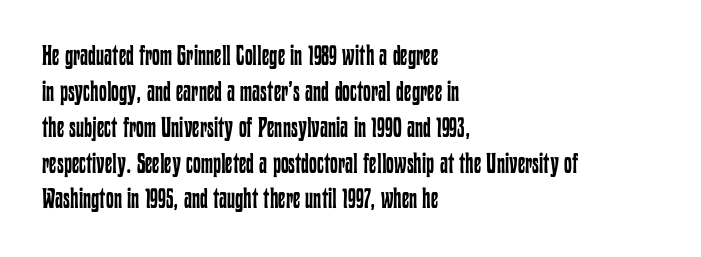
Q: Is the text bold? A: No.
Q: Is the text italic (slanted)? A: No, it is upright.
Q: Is the text underlined? A: No.
Q: How is the paragraph aligned? A: Left-aligned.
Q: Is the spacing between letters normal or unusually wide? A: Normal.
Q: Is the spacing between lines tight, normal or loose? A: Normal.
Q: Width (condensed, normal, or wide)? A: Condensed.
Q: Stroke contrast? A: Low.
Q: x-height? A: Medium.
Q: Monospaced? A: No.
